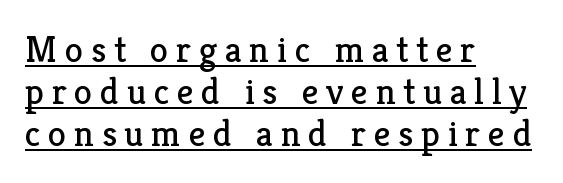
Q: Is the text bold? A: No.
Q: Is the text italic (slanted)? A: No, it is upright.
Q: Is the typeface a serif or a sans-serif typeface? A: Serif.
Q: Is the text underlined? A: Yes.
Q: How is the paragraph aligned? A: Left-aligned.
Q: Is the spacing between letters normal or unusually wide? A: Unusually wide.
Q: Is the spacing between lines tight, normal or loose? A: Tight.
Q: Width (condensed, normal, or wide)? A: Normal.
Q: Stroke contrast? A: Low.
Q: x-height? A: Medium.
Q: Monospaced? A: No.
